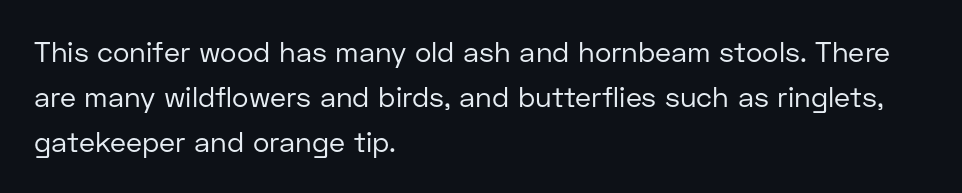
{"serif": "no", "italic": "no", "bold": "no", "weight": "regular", "width": "normal", "stroke_contrast": "low", "x_height": "medium", "monospaced": "no", "underline": "no", "align": "left", "line_spacing": "normal", "line_spacing_ratio": 1.6, "letter_spacing": "normal", "letter_spacing_em": 0.0, "glyph_px": 28}
